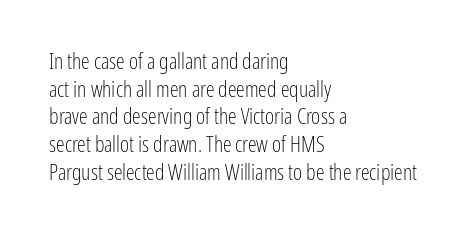
Q: Is the text bold? A: No.
Q: Is the text italic (slanted)? A: No, it is upright.
Q: Is the text underlined? A: No.
Q: How is the paragraph aligned? A: Left-aligned.
Q: Is the spacing between letters normal or unusually wide? A: Normal.
Q: Is the spacing between lines tight, normal or loose? A: Normal.
